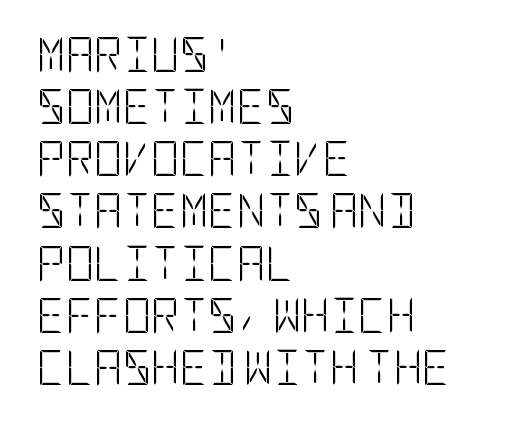
Whoever set this chose a conventional vertical rhythm. Grotesque or geometric, the face here clearly has no serifs. This rendering features lettering with no underline. These lines are set flush left with a ragged right edge. The typeface has the unassuming heft of standard copy or less. Observe the ordinary spacing: letters are neighbours, not strangers.
